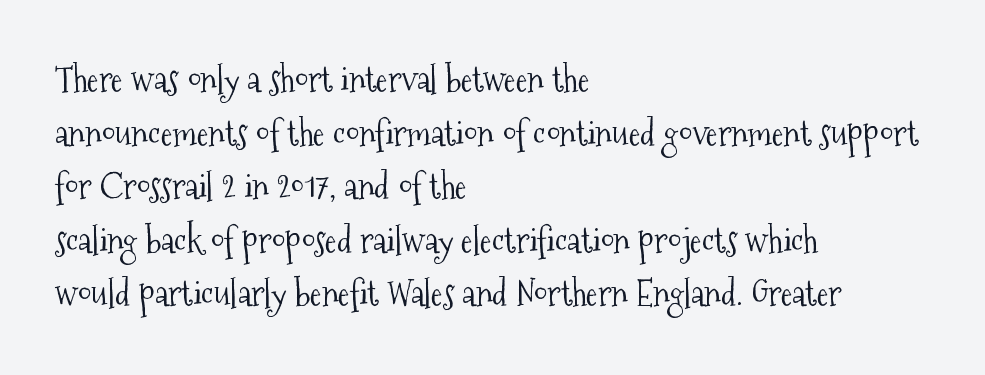
Q: Is the text bold? A: No.
Q: Is the text italic (slanted)? A: No, it is upright.
Q: Is the typeface a serif or a sans-serif typeface? A: Serif.
Q: Is the text underlined? A: No.
Q: How is the paragraph aligned? A: Left-aligned.
Q: Is the spacing between letters normal or unusually wide? A: Normal.
Q: Is the spacing between lines tight, normal or loose? A: Normal.
Q: Width (condensed, normal, or wide)? A: Condensed.
Q: Stroke contrast? A: Medium.
Q: x-height? A: Medium.
Q: Monospaced? A: No.
